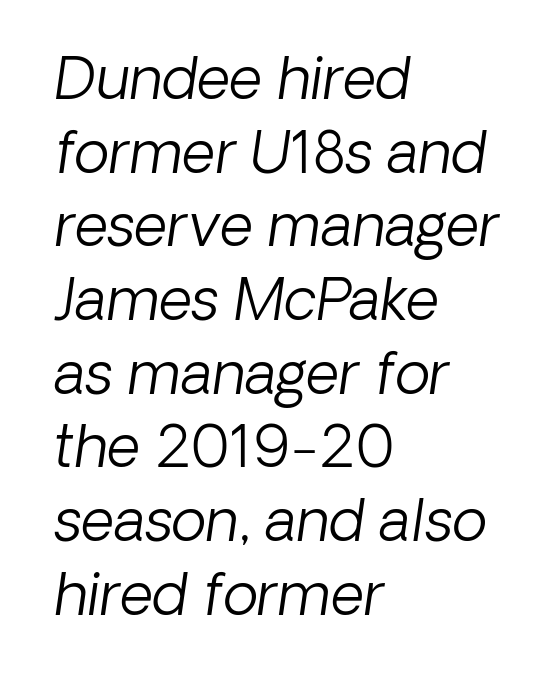
Is the block centered? No — it sits flush against the left margin. The glyphs in this specimen are sans serif. The specimen omits any rule beneath the text block's lines. Each word holds together tightly as a unit, with standard inter-letter gaps. The line-height multiplier appears to be the usual default.
